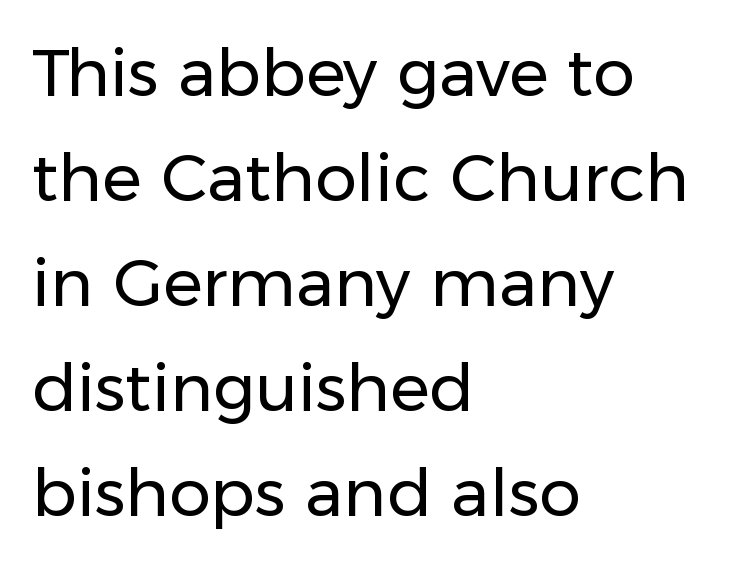
The gaps between neighbouring characters are ordinary and unremarkable. The strokes carry an ordinary text weight at most. Do the characters align in a grid? No, the font is proportional. Look at the bottom of the vertical strokes: they stop flat, with no serifs. Is there any slant? The stems are plumb.
